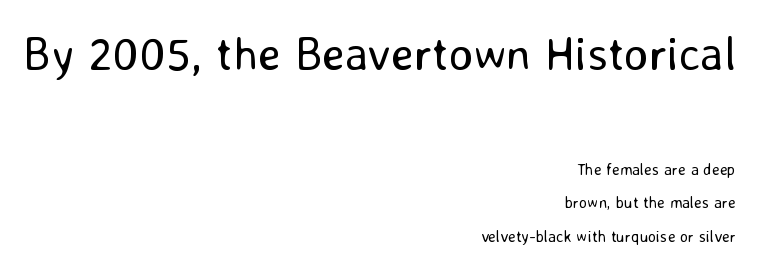
Q: Is the text bold? A: No.
Q: Is the text italic (slanted)? A: No, it is upright.
Q: Is the typeface a serif or a sans-serif typeface? A: Sans-serif.
Q: Is the text underlined? A: No.
Q: How is the paragraph aligned? A: Right-aligned.
Q: Is the spacing between letters normal or unusually wide? A: Normal.
Q: Is the spacing between lines tight, normal or loose? A: Loose.
Q: Which block of text is set in a larger size, the first (top) or the second (bottom)? A: The first (top) one.
Q: Width (condensed, normal, or wide)? A: Normal.
Q: Stroke contrast? A: Low.
Q: x-height? A: Medium.
Q: Monospaced? A: No.
